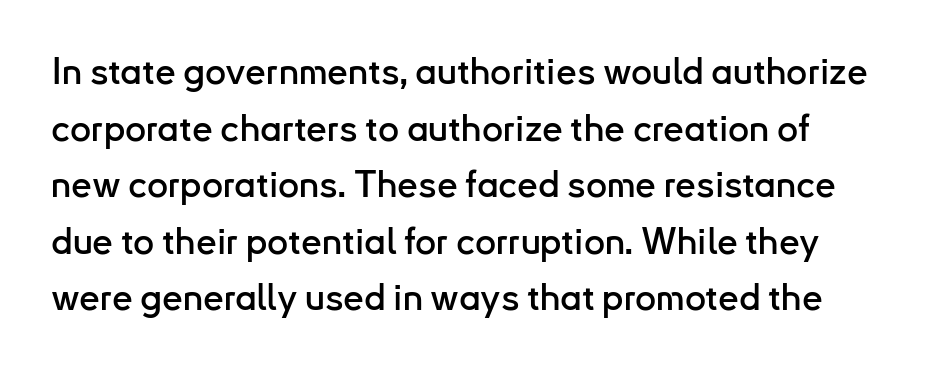
{"serif": "no", "italic": "no", "width": "normal", "stroke_contrast": "low", "x_height": "small", "monospaced": "no", "underline": "no", "line_spacing": "normal", "line_spacing_ratio": 1.53, "letter_spacing": "normal", "letter_spacing_em": 0.0, "glyph_px": 37}
